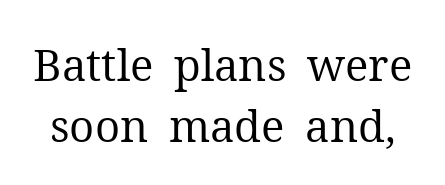
{"serif": "yes", "italic": "no", "bold": "no", "weight": "regular", "width": "normal", "stroke_contrast": "medium", "x_height": "medium", "monospaced": "no", "underline": "no", "line_spacing": "normal", "line_spacing_ratio": 1.38, "letter_spacing": "normal", "letter_spacing_em": 0.0, "glyph_px": 44}
